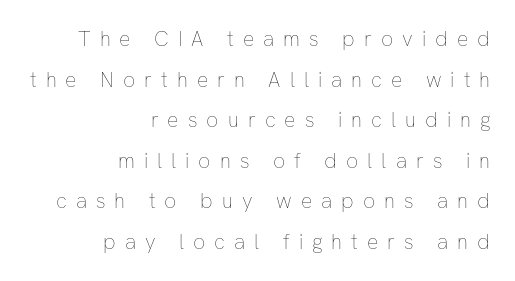
The typeface has the unassuming heft of standard copy or less. The passage shown stacks its lines with a broad gap. The space beneath each line is pristine and unruled. These lines are set flush right with a ragged left edge.
